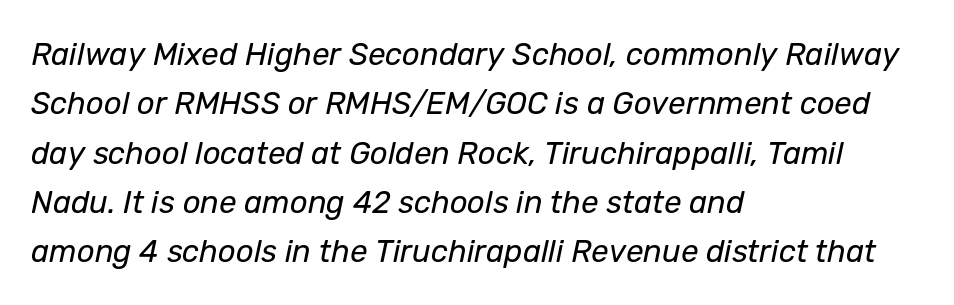
{"italic": "yes", "lean": "right", "slant_degrees": 12, "bold": "no", "weight": "regular", "width": "normal", "stroke_contrast": "low", "x_height": "medium", "monospaced": "no", "underline": "no", "align": "left", "line_spacing": "normal", "line_spacing_ratio": 1.59, "letter_spacing": "normal", "letter_spacing_em": 0.0, "glyph_px": 31}
